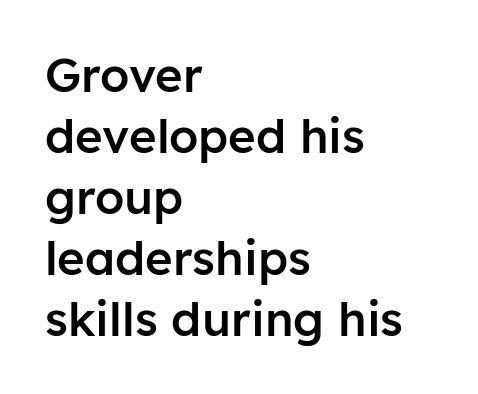
Each letter keeps its own natural width here, so spacing adapts to shape. This block has exactly the height ordinary leading produces. In CSS terms this would be text-align: left. Tracking value appears to be zero — textbook default spacing.
